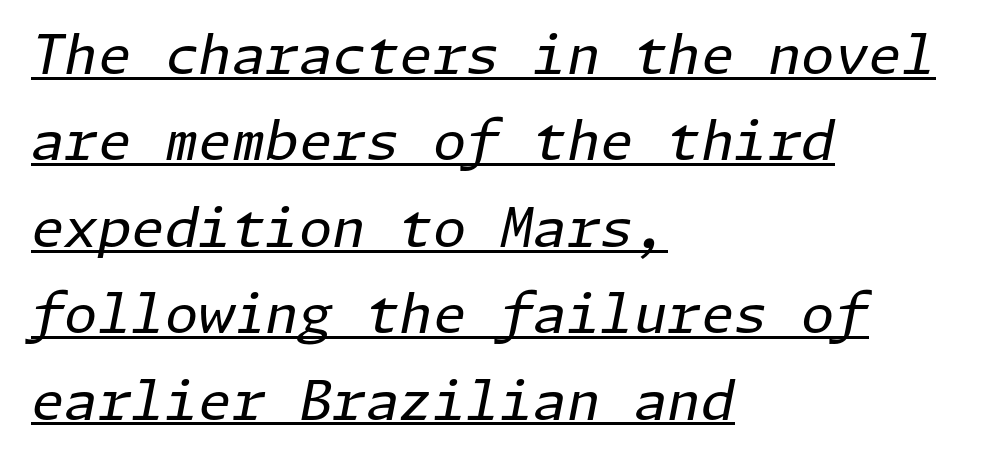
{"italic": "yes", "lean": "right", "slant_degrees": 11, "bold": "no", "weight": "regular", "width": "normal", "stroke_contrast": "low", "x_height": "medium", "underline": "yes", "align": "left", "line_spacing": "normal", "line_spacing_ratio": 1.6, "letter_spacing": "normal", "letter_spacing_em": 0.0, "glyph_px": 54}
